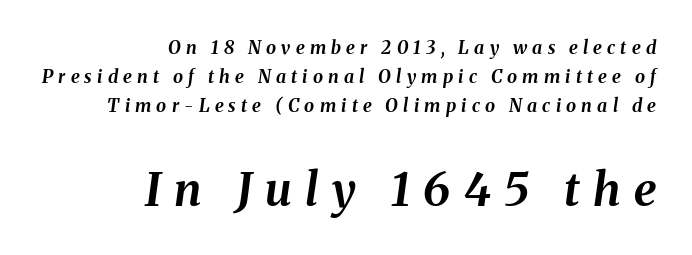
{"italic": "yes", "lean": "right", "slant_degrees": 8, "bold": "yes", "weight": "bold", "width": "normal", "stroke_contrast": "medium", "x_height": "medium", "monospaced": "no", "underline": "no", "align": "right", "line_spacing": "normal", "line_spacing_ratio": 1.61, "letter_spacing": "wide", "letter_spacing_em": 0.29, "larger_block": "second", "size_ratio": 2.56, "glyph_px": 46}
